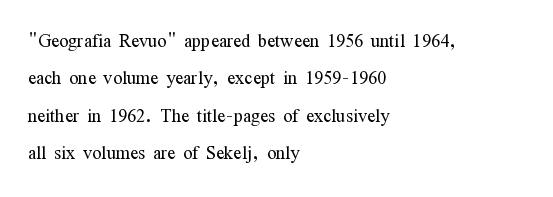
Evenly set lines give the paragraph a standard silhouette. Here the glyphs are tracked normally, forming tight word shapes. Rule under the text: the space is simply empty. Italic? Not at all — the glyphs are vertical. These glyphs show unthickened strokes, regular width or finer.
